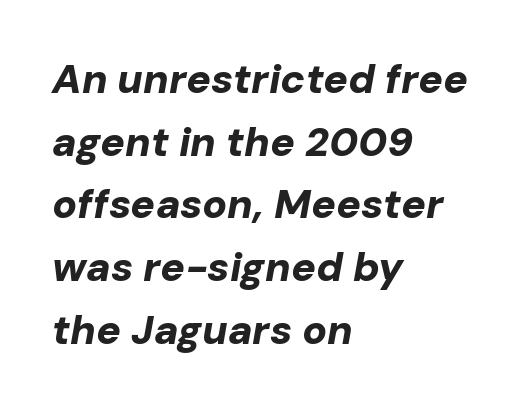
Teacher's note: observe the even left margin — that is flush-left alignment. Each row of text sits above clean, open space. Looking at the ascenders, they clearly lean. Each glyph is drawn with heavy, bold strokes.
